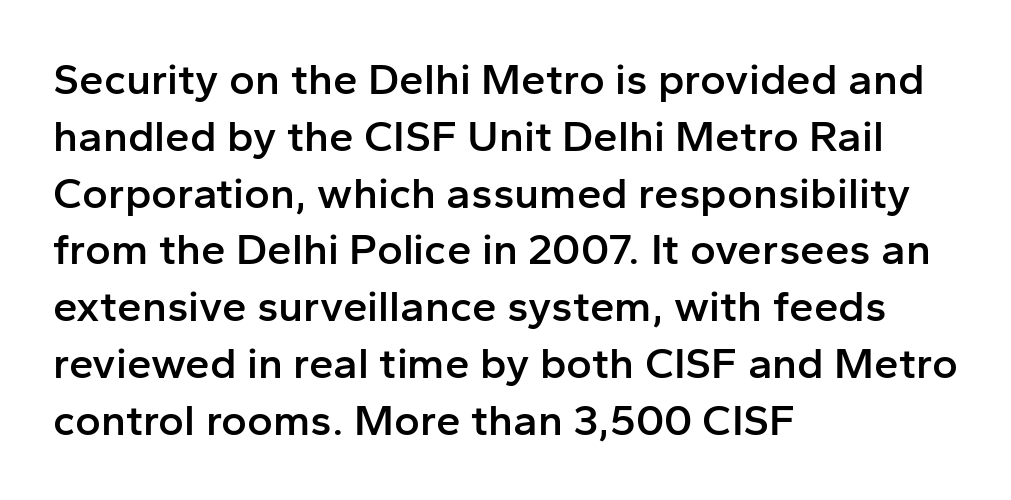
These lines are set flush left with a ragged right edge. Notice how descenders clear the ascenders below comfortably — that's standard leading. Students, this is semibold: more ink than regular, less than bold. Are there feet on the stems? There aren't — it's a sans. A typesetter would call this proportional, since set widths differ per character. Descenders hang freely into open space.
